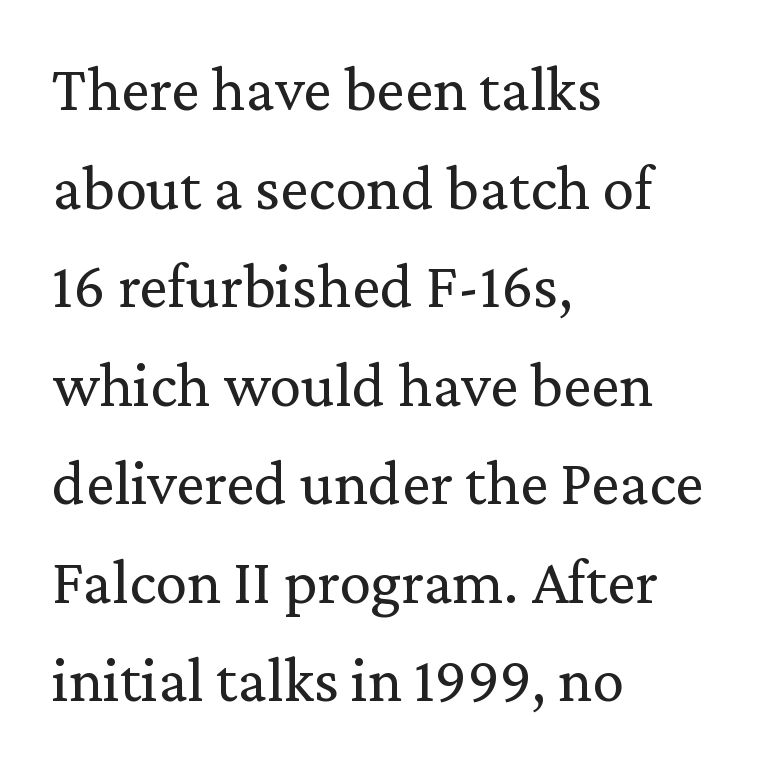
{"serif": "yes", "italic": "no", "bold": "no", "weight": "regular", "width": "normal", "stroke_contrast": "medium", "x_height": "medium", "monospaced": "no", "underline": "no", "align": "left", "line_spacing": "normal", "line_spacing_ratio": 1.54, "letter_spacing": "normal", "letter_spacing_em": 0.0, "glyph_px": 64}
